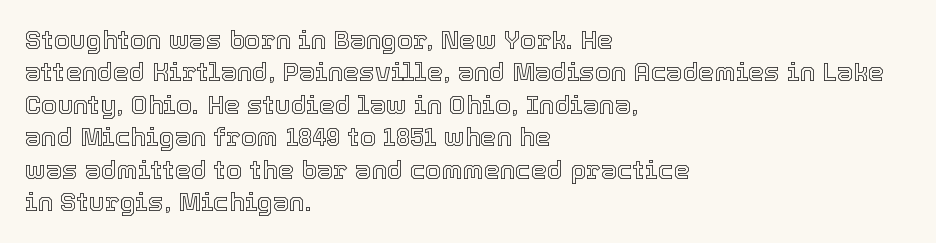
These lines sit exactly where default settings would place them. The letters stand upright; this is a roman face. Typeset ragged right — the left edge is the straight one. Just letters on the line, the space beneath them empty. Caption: standard tracking, unaltered.
